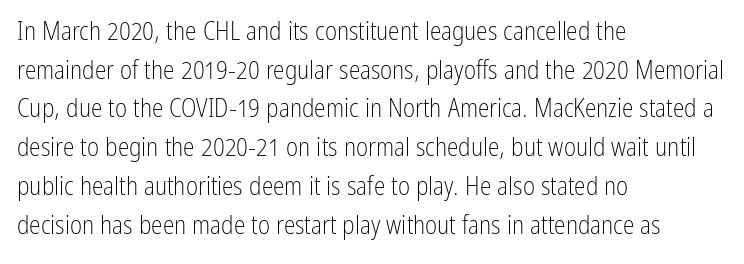
The image shows 26 px text type, upright; set left-aligned, normal line spacing (1.49x), normal letter spacing, not underlined.
